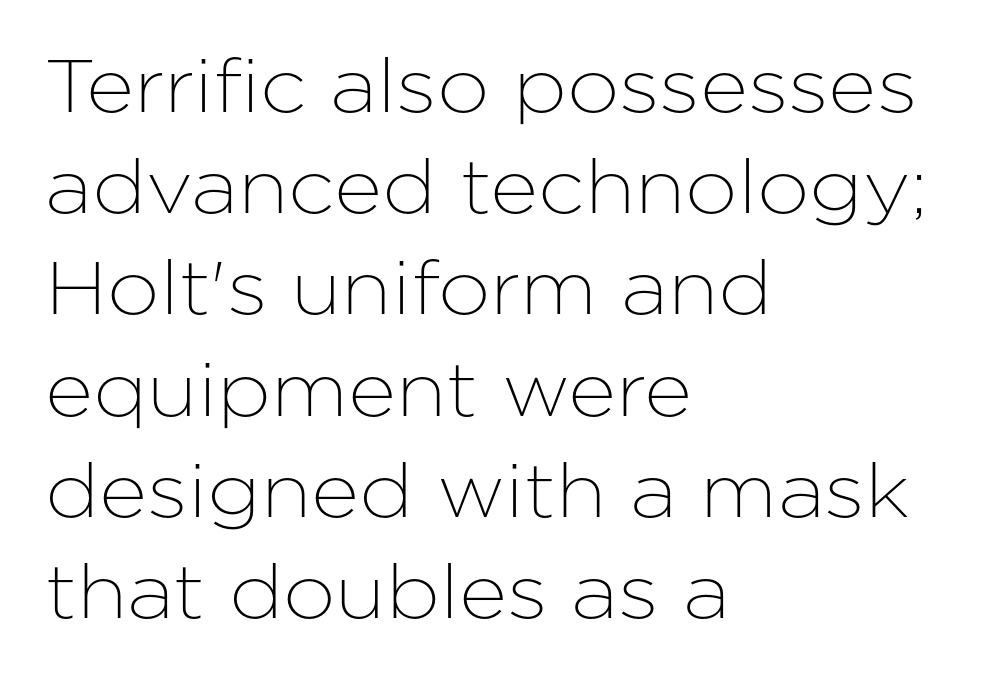
The image shows 75 px sans-serif type, upright; set left-aligned, normal line spacing (1.35x), normal letter spacing, not underlined; low stroke contrast and a medium x-height.
